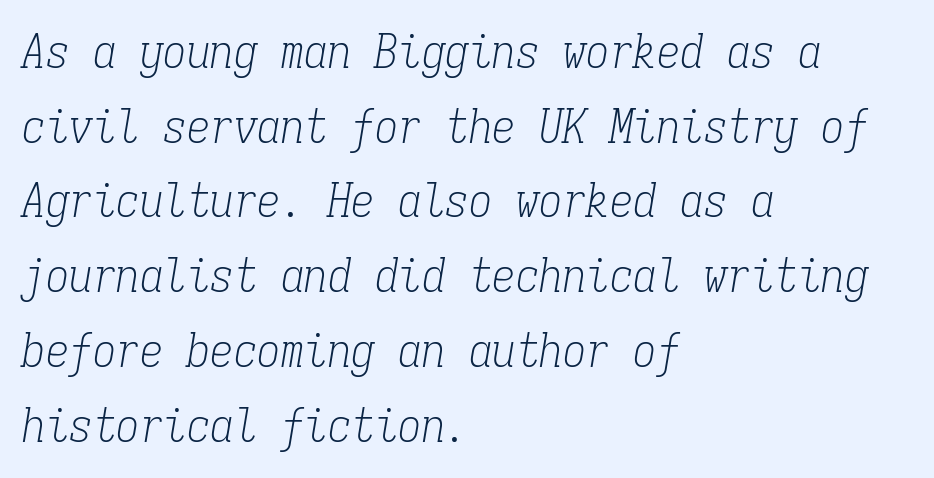
Q: Is the text bold? A: No.
Q: Is the text italic (slanted)? A: Yes, it leans right by about 9 degrees.
Q: Is the typeface a serif or a sans-serif typeface? A: Serif.
Q: Is the text underlined? A: No.
Q: How is the paragraph aligned? A: Left-aligned.
Q: Is the spacing between letters normal or unusually wide? A: Normal.
Q: Is the spacing between lines tight, normal or loose? A: Normal.
Q: Width (condensed, normal, or wide)? A: Condensed.
Q: Stroke contrast? A: Low.
Q: x-height? A: Medium.
Q: Monospaced? A: Yes.
